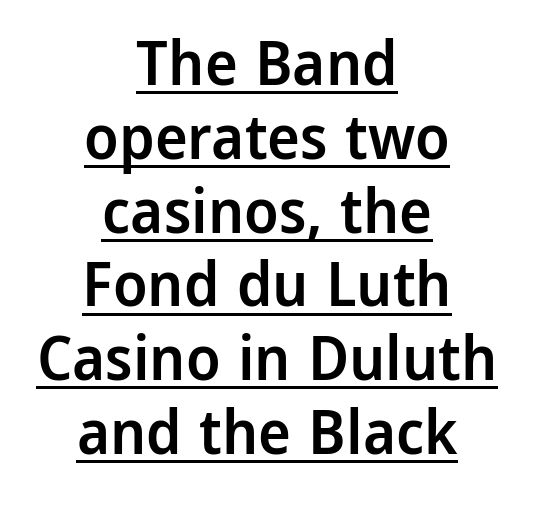
{"serif": "no", "italic": "no", "bold": "semi", "weight": "semibold", "width": "normal", "stroke_contrast": "low", "x_height": "medium", "monospaced": "no", "underline": "yes", "align": "center", "line_spacing_ratio": 1.19, "letter_spacing": "normal", "letter_spacing_em": 0.0, "glyph_px": 62}
